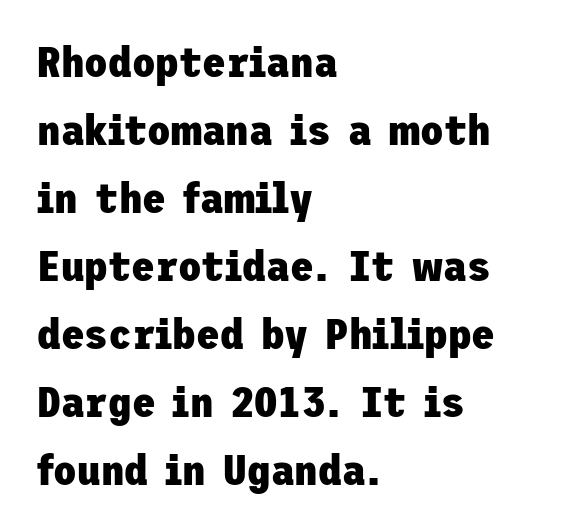
The image shows 43 px heavy sans-serif type, upright; set left-aligned, normal line spacing (1.58x), normal letter spacing, not underlined; low stroke contrast and a medium x-height.
